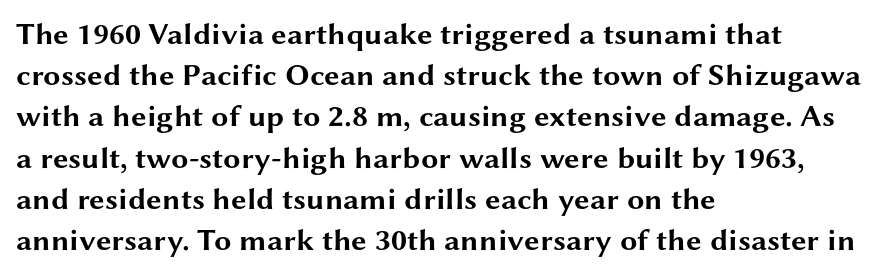
Q: Is the text bold? A: Yes.
Q: Is the text italic (slanted)? A: No, it is upright.
Q: Is the typeface a serif or a sans-serif typeface? A: Sans-serif.
Q: Is the text underlined? A: No.
Q: How is the paragraph aligned? A: Left-aligned.
Q: Is the spacing between letters normal or unusually wide? A: Normal.
Q: Is the spacing between lines tight, normal or loose? A: Normal.
Q: Width (condensed, normal, or wide)? A: Wide.
Q: Stroke contrast? A: Medium.
Q: x-height? A: Medium.
Q: Monospaced? A: No.
